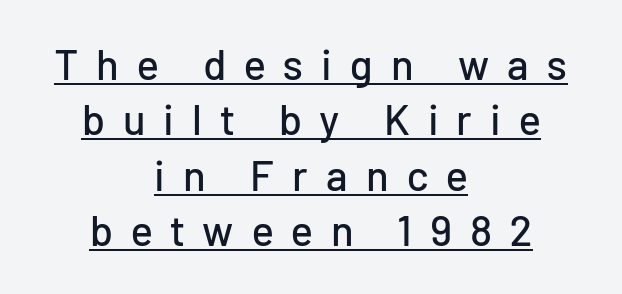
{"serif": "no", "italic": "no", "width": "normal", "stroke_contrast": "low", "x_height": "medium", "monospaced": "no", "underline": "yes", "align": "center", "line_spacing": "normal", "line_spacing_ratio": 1.32, "letter_spacing": "wide", "letter_spacing_em": 0.43, "glyph_px": 42}
